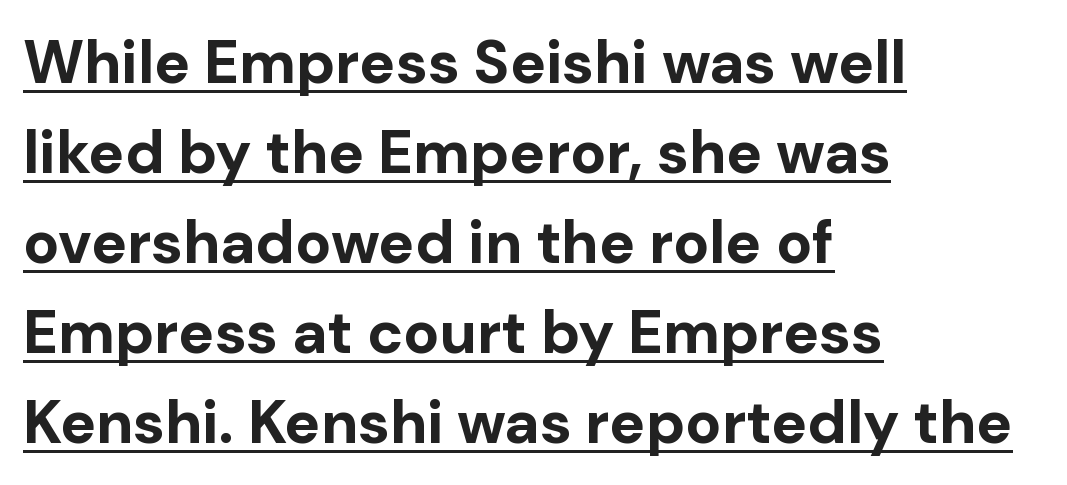
{"serif": "no", "italic": "no", "bold": "yes", "weight": "bold", "width": "normal", "stroke_contrast": "low", "x_height": "medium", "monospaced": "no", "underline": "yes", "align": "left", "line_spacing": "normal", "line_spacing_ratio": 1.5, "letter_spacing": "normal", "letter_spacing_em": 0.0, "glyph_px": 60}
